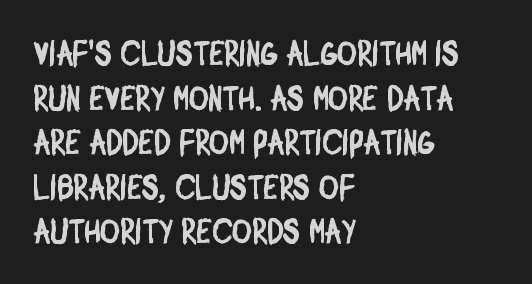
{"serif": "no", "width": "condensed", "stroke_contrast": "low", "x_height": "large", "monospaced": "no", "underline": "no", "align": "left", "line_spacing": "normal", "line_spacing_ratio": 1.31, "letter_spacing": "normal", "letter_spacing_em": 0.0, "glyph_px": 34}
